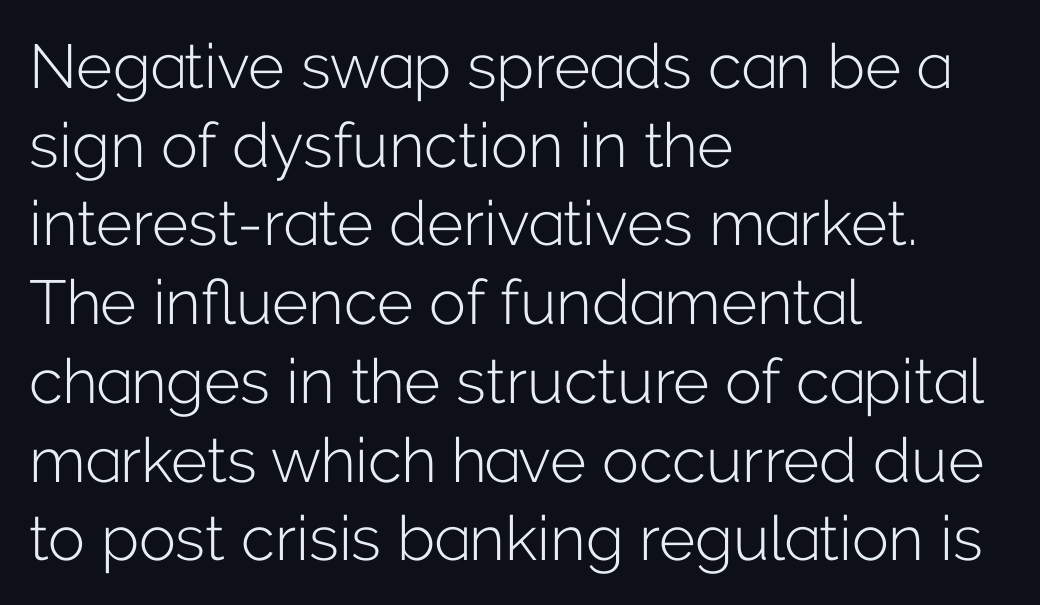
Interline gaps are of average width in this sample. The letters carry no serifs — their stems end cleanly without finishing strokes. The rendering uses natural spacing where letterforms have individual widths. Any mark beneath the type? The region is blank. In terms of posture, this sample is upright.
